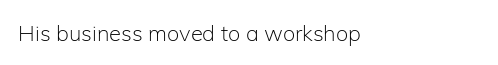
The image shows 22 px text type, upright; set left-aligned, normal letter spacing, not underlined.
